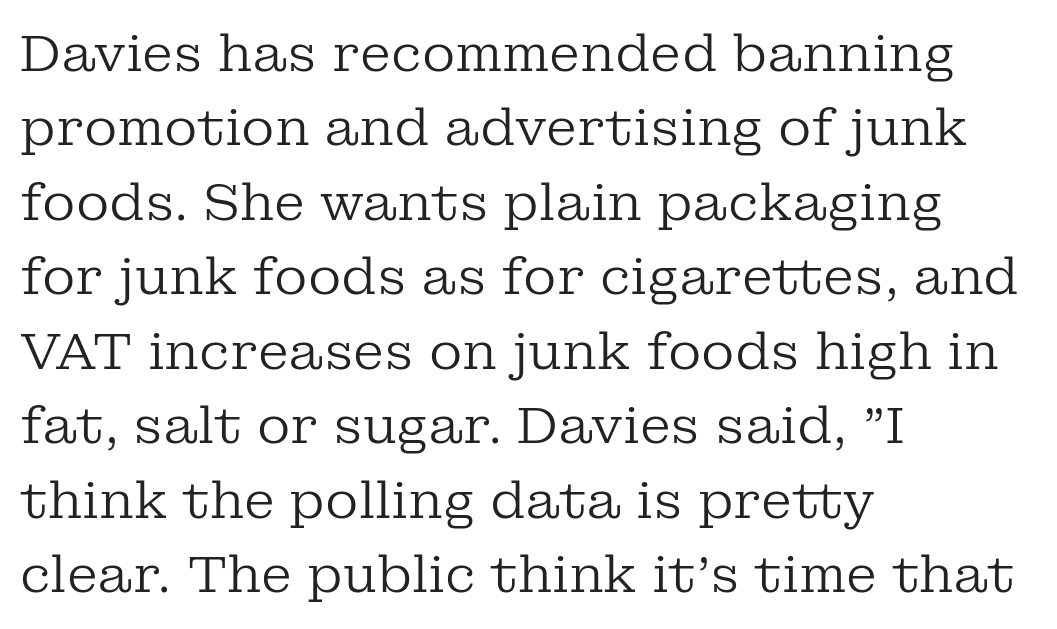
Q: Is the text bold? A: No.
Q: Is the text italic (slanted)? A: No, it is upright.
Q: Is the typeface a serif or a sans-serif typeface? A: Serif.
Q: Is the text underlined? A: No.
Q: How is the paragraph aligned? A: Left-aligned.
Q: Is the spacing between letters normal or unusually wide? A: Normal.
Q: Is the spacing between lines tight, normal or loose? A: Normal.
Q: Width (condensed, normal, or wide)? A: Normal.
Q: Stroke contrast? A: Low.
Q: x-height? A: Medium.
Q: Monospaced? A: No.
